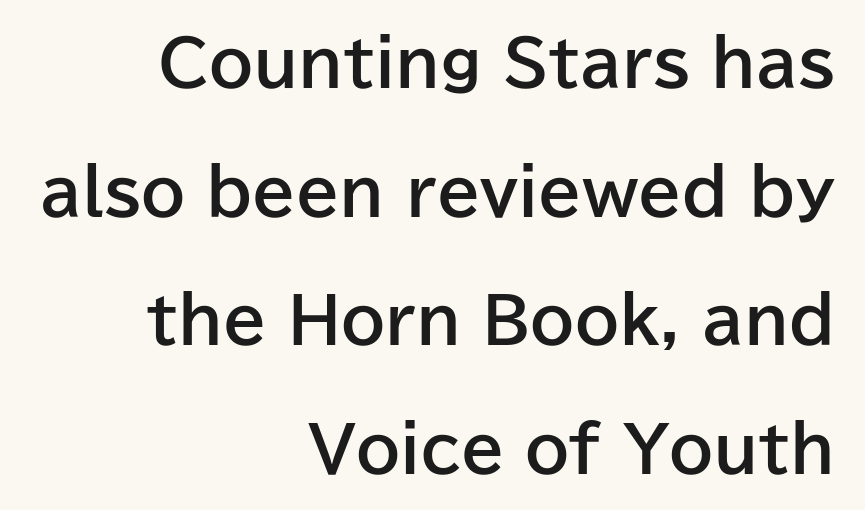
The letters carry no serifs — their stems end cleanly without finishing strokes. Upright lettering throughout. Every row of glyphs terminates at an identical x-position on the right. You could fit nearly another row in the gap between these rows.
